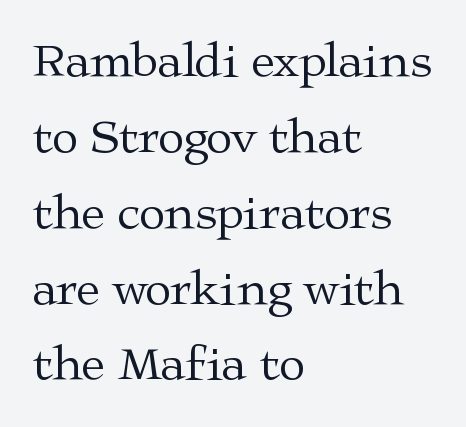
The letterforms sit shoulder to shoulder at normal distance. Are there feet on the stems? There are — it's a serif. The space beneath each line is pristine and unruled. Is this a heavy cut? Hardly; it is regular or lighter. Italic? Not at all — the glyphs are vertical.
